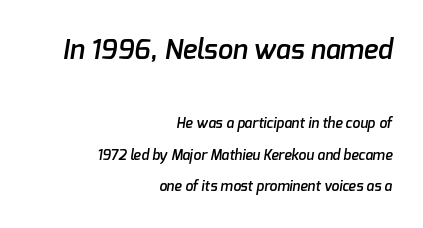
The line texture is even and compact thanks to regular tracking. Where is the straight margin? On the right. Lines of text with bare space underneath. The more generous point size was reserved for the upper chunk.
